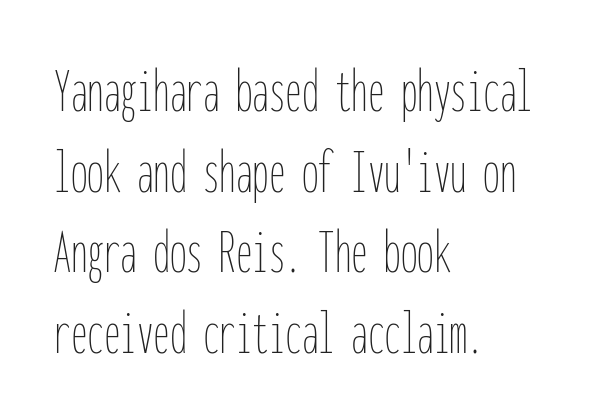
The image shows 66 px thin, condensed type, upright, monospaced; set left-aligned, line spacing 1.22x, normal letter spacing, not underlined; low stroke contrast and a medium x-height.
